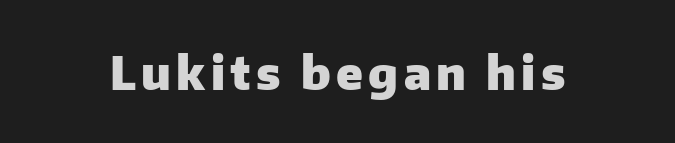
Q: Is the text bold? A: Yes.
Q: Is the text italic (slanted)? A: No, it is upright.
Q: Is the typeface a serif or a sans-serif typeface? A: Sans-serif.
Q: Is the text underlined? A: No.
Q: Width (condensed, normal, or wide)? A: Normal.
Q: Stroke contrast? A: Low.
Q: x-height? A: Medium.
Q: Monospaced? A: No.
